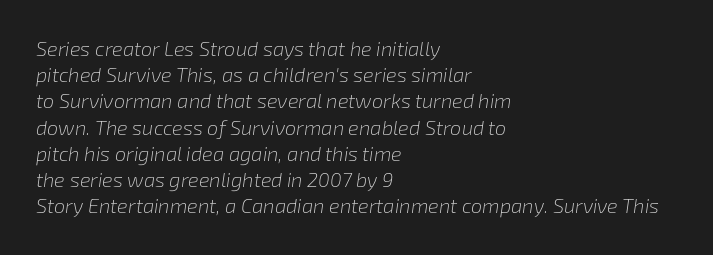
Q: Is the text bold? A: No.
Q: Is the text italic (slanted)? A: Yes, it leans right by about 8 degrees.
Q: Is the text underlined? A: No.
Q: How is the paragraph aligned? A: Left-aligned.
Q: Is the spacing between letters normal or unusually wide? A: Normal.
Q: Is the spacing between lines tight, normal or loose? A: Normal.
